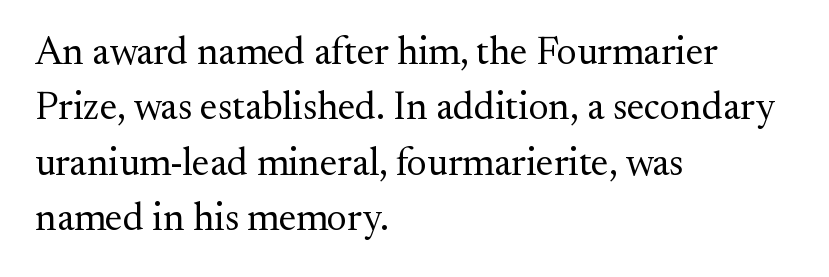
Varying glyph widths throughout — classic text-font behaviour. Ordinary non-slanted type is in use. Which margin do the lines hug? The left one — the right edge is uneven. There is no visible air inserted between adjacent glyphs. Horizontal bands of white between lines are of average thickness. Small tapered or slab feet sit at the stroke ends, so this counts as serif.
